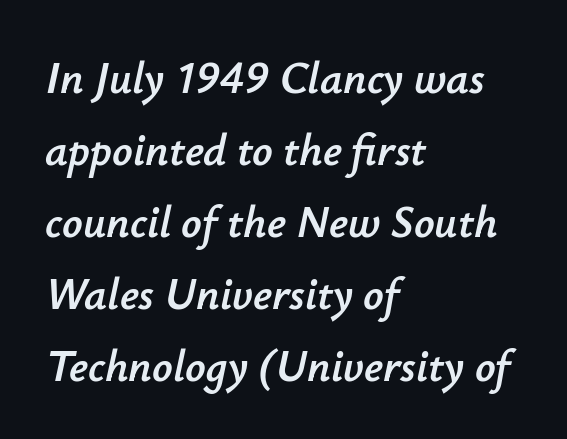
Q: Is the text italic (slanted)? A: Yes, it leans right by about 12 degrees.
Q: Is the text underlined? A: No.
Q: How is the paragraph aligned? A: Left-aligned.
Q: Is the spacing between letters normal or unusually wide? A: Normal.
Q: Is the spacing between lines tight, normal or loose? A: Normal.
Q: Width (condensed, normal, or wide)? A: Normal.
Q: Stroke contrast? A: Low.
Q: x-height? A: Small.
Q: Monospaced? A: No.
